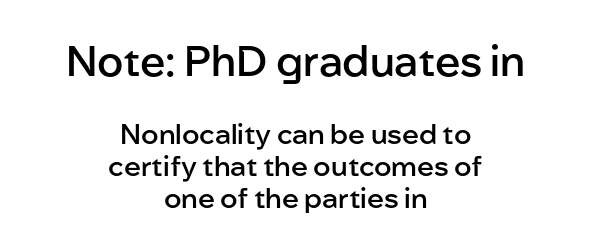
Each letter keeps its own natural width here, so spacing adapts to shape. Vertical spacing — tight. Two sizes are in play, and the larger belongs to the first block. Students, note that the glyphs here touch the page at normal intervals. A student would call this center alignment; a typographer would say set centered. Heft: intermediate — a semibold.
